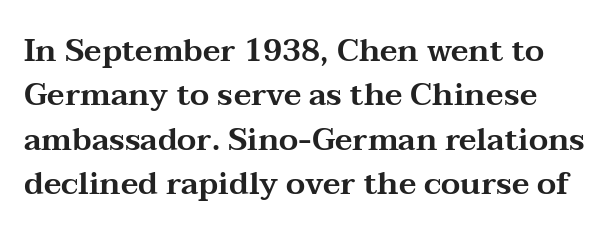
The text was rendered using a seriffed face with decorative stroke endings. In terms of letterspacing, this is plain default setting. Decoration check: the copy has no underline. You could not count columns in this text — the font is proportionally spaced.
